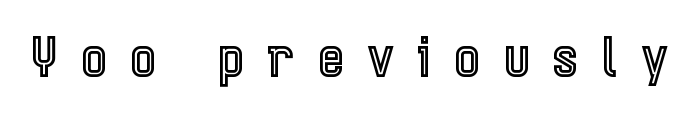
The image shows 54 px condensed type, upright; set unusually wide letter spacing (+0.45 em), not underlined; a medium x-height.
